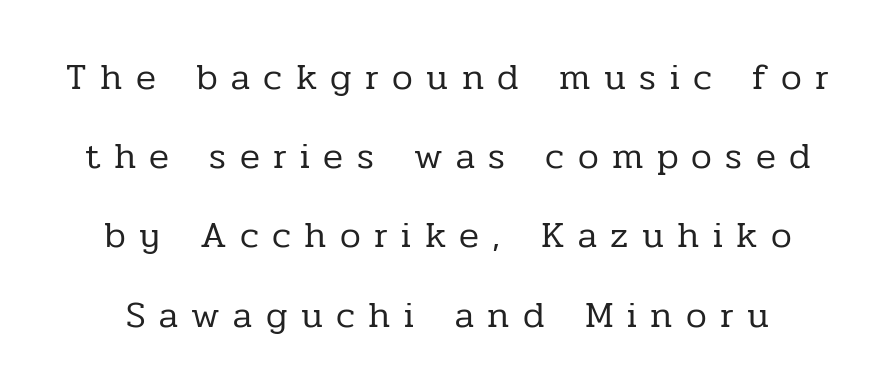
Q: Is the text bold? A: No.
Q: Is the text italic (slanted)? A: No, it is upright.
Q: Is the typeface a serif or a sans-serif typeface? A: Serif.
Q: Is the text underlined? A: No.
Q: Is the spacing between letters normal or unusually wide? A: Unusually wide.
Q: Is the spacing between lines tight, normal or loose? A: Loose.
Q: Width (condensed, normal, or wide)? A: Normal.
Q: Stroke contrast? A: Low.
Q: x-height? A: Medium.
Q: Monospaced? A: No.
